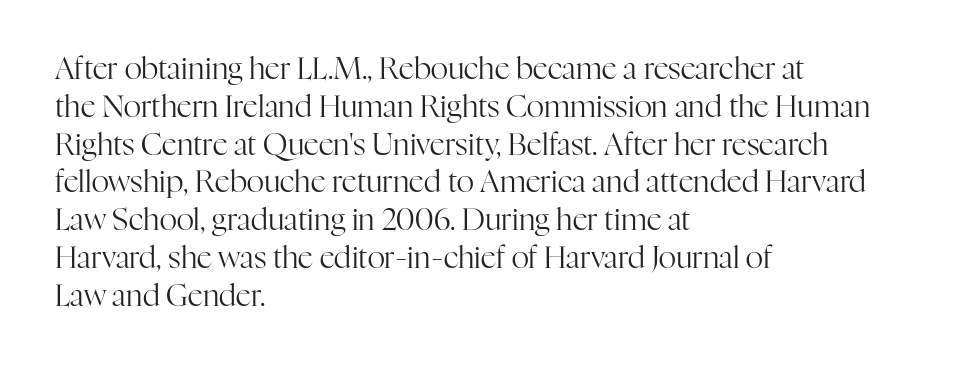
Q: Is the text bold? A: No.
Q: Is the text italic (slanted)? A: No, it is upright.
Q: Is the typeface a serif or a sans-serif typeface? A: Serif.
Q: Is the text underlined? A: No.
Q: How is the paragraph aligned? A: Left-aligned.
Q: Is the spacing between letters normal or unusually wide? A: Normal.
Q: Is the spacing between lines tight, normal or loose? A: Normal.
Q: Width (condensed, normal, or wide)? A: Normal.
Q: Stroke contrast? A: High.
Q: x-height? A: Medium.
Q: Monospaced? A: No.
